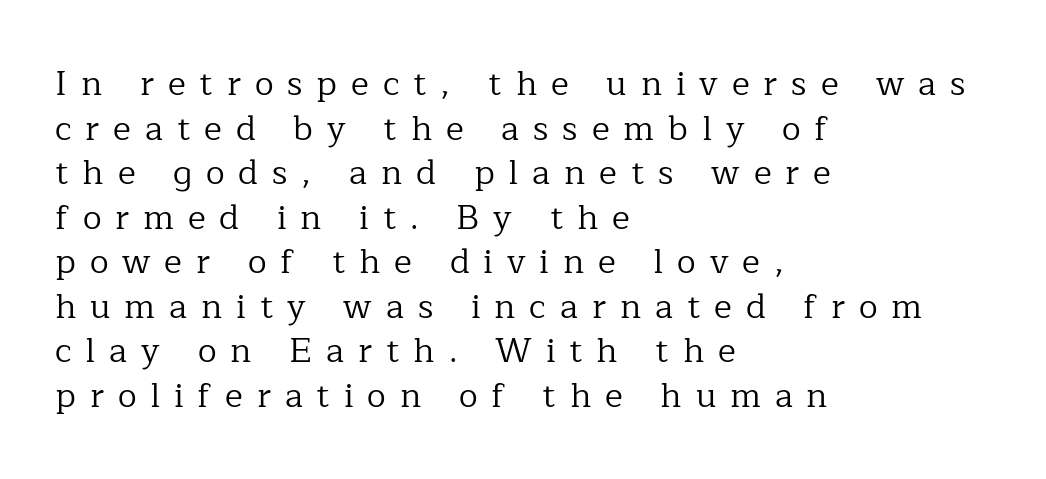
Q: Is the text bold? A: No.
Q: Is the text italic (slanted)? A: No, it is upright.
Q: Is the typeface a serif or a sans-serif typeface? A: Serif.
Q: Is the text underlined? A: No.
Q: How is the paragraph aligned? A: Left-aligned.
Q: Is the spacing between letters normal or unusually wide? A: Unusually wide.
Q: Is the spacing between lines tight, normal or loose? A: Normal.
Q: Width (condensed, normal, or wide)? A: Normal.
Q: Stroke contrast? A: Low.
Q: x-height? A: Medium.
Q: Monospaced? A: No.
